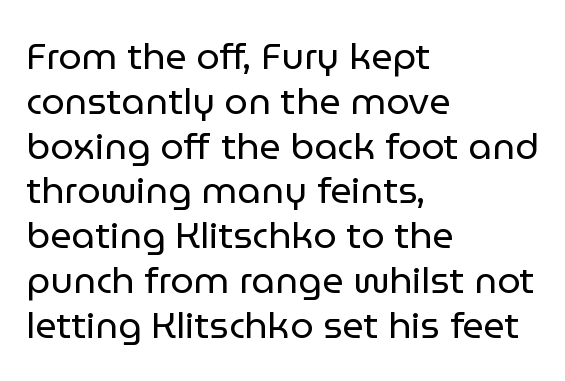
{"serif": "no", "italic": "no", "bold": "no", "weight": "regular", "width": "normal", "stroke_contrast": "low", "x_height": "medium", "monospaced": "no", "underline": "no", "align": "left", "line_spacing_ratio": 1.21, "letter_spacing": "normal", "letter_spacing_em": 0.0, "glyph_px": 37}
